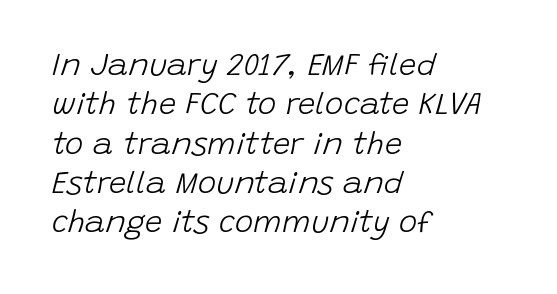
{"italic": "yes", "lean": "right", "slant_degrees": 15, "bold": "no", "weight": "light", "width": "normal", "stroke_contrast": "low", "x_height": "large", "monospaced": "no", "underline": "no", "align": "left", "line_spacing": "normal", "line_spacing_ratio": 1.27, "letter_spacing": "normal", "letter_spacing_em": 0.0, "glyph_px": 31}
